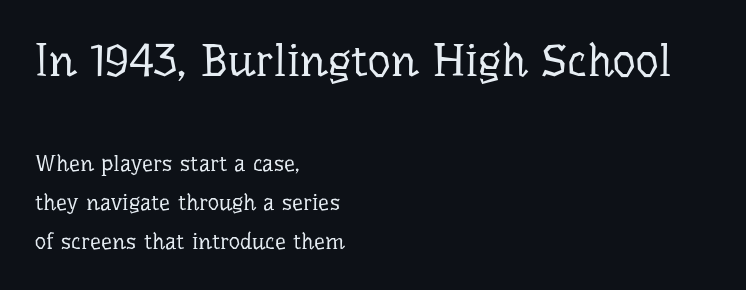
The image shows 45 px regular-weight serif type, upright; set left-aligned, line spacing 1.77x, normal letter spacing, not underlined; the first (top) block is 2.05x larger; low stroke contrast and a medium x-height.
